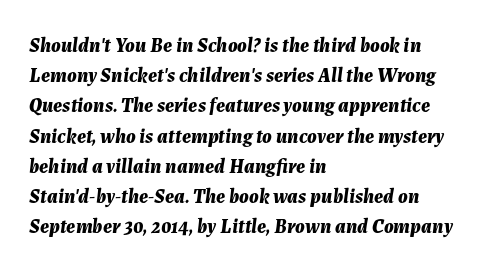
The image shows 20 px bold type, italic (leaning right); set left-aligned, normal line spacing (1.51x), normal letter spacing, not underlined.
